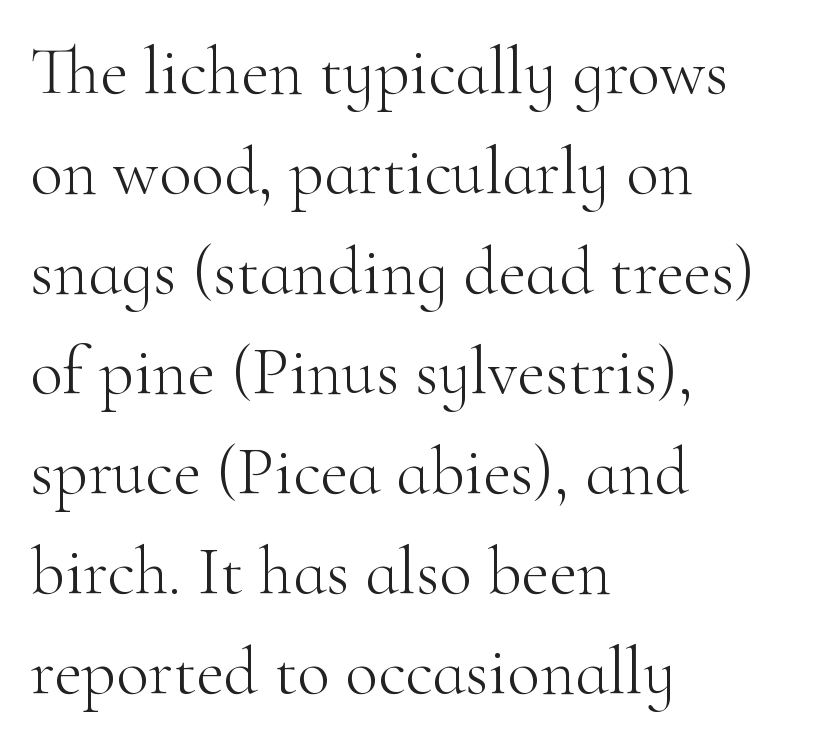
The image shows 68 px light serif type, upright; set left-aligned, normal line spacing (1.47x), normal letter spacing, not underlined; high stroke contrast and a small x-height.
